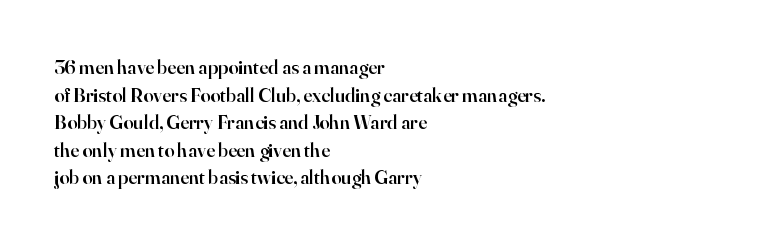
The image shows 20 px text type, upright; set left-aligned, normal line spacing (1.38x), normal letter spacing, not underlined.
